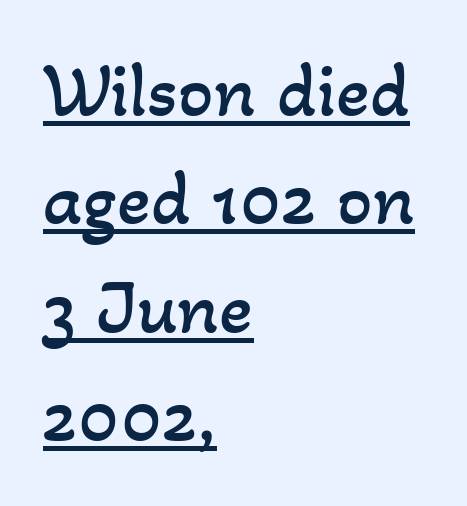
The image shows 78 px regular-weight type; set left-aligned, normal line spacing (1.39x), normal letter spacing, underlined; low stroke contrast and a small x-height.
